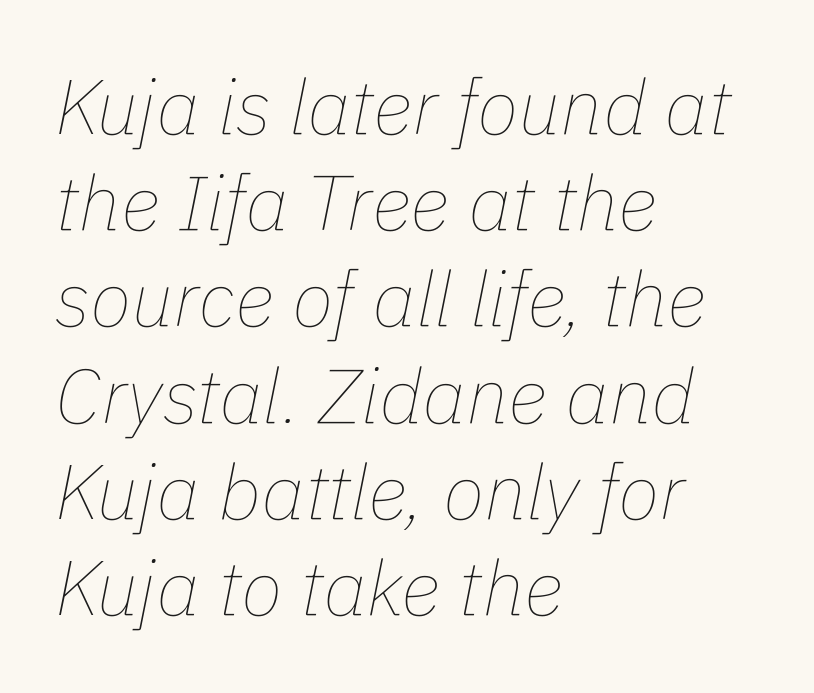
Q: Is the text bold? A: No.
Q: Is the text italic (slanted)? A: Yes, it leans right by about 11 degrees.
Q: Is the text underlined? A: No.
Q: How is the paragraph aligned? A: Left-aligned.
Q: Is the spacing between letters normal or unusually wide? A: Normal.
Q: Is the spacing between lines tight, normal or loose? A: Normal.
Q: Width (condensed, normal, or wide)? A: Normal.
Q: Stroke contrast? A: Low.
Q: x-height? A: Medium.
Q: Monospaced? A: No.
